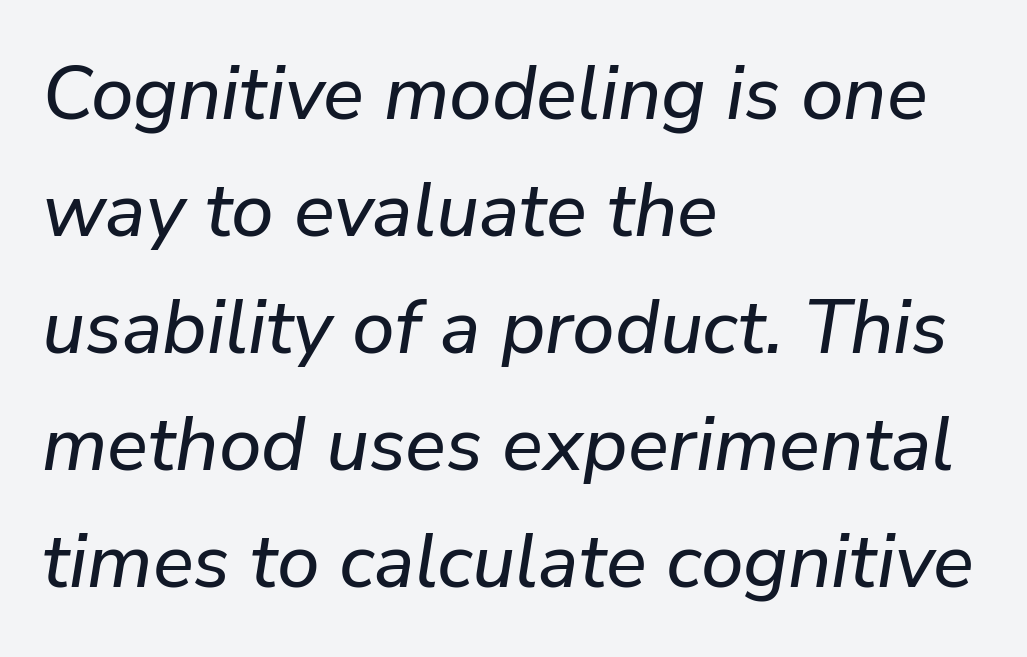
{"italic": "yes", "lean": "right", "slant_degrees": 9, "width": "normal", "stroke_contrast": "low", "x_height": "medium", "monospaced": "no", "underline": "no", "align": "left", "line_spacing": "normal", "line_spacing_ratio": 1.54, "letter_spacing": "normal", "letter_spacing_em": 0.0, "glyph_px": 76}
